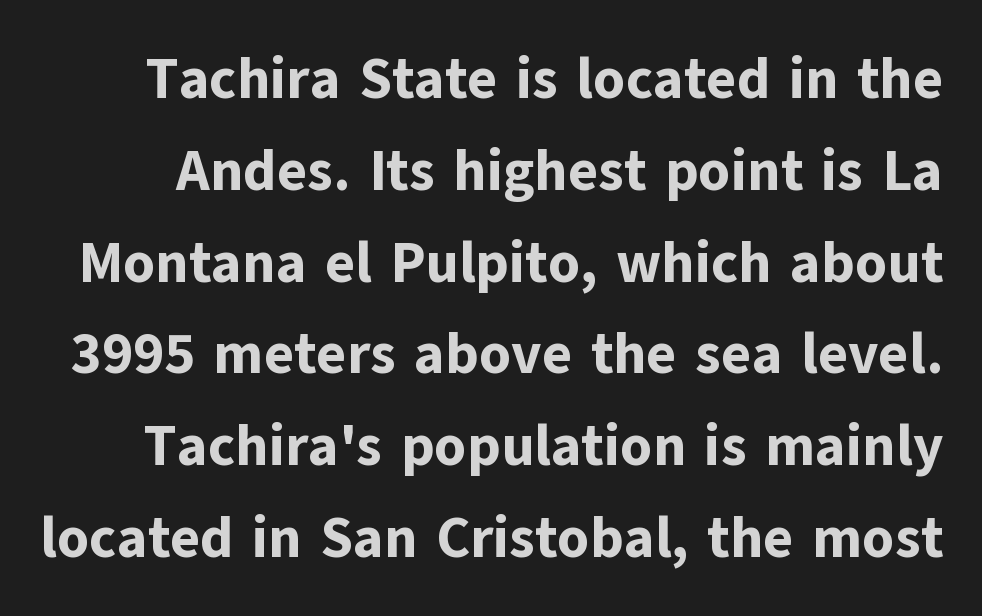
The image shows 57 px bold sans-serif type, upright; set normal line spacing (1.61x), normal letter spacing, not underlined; low stroke contrast and a medium x-height.
